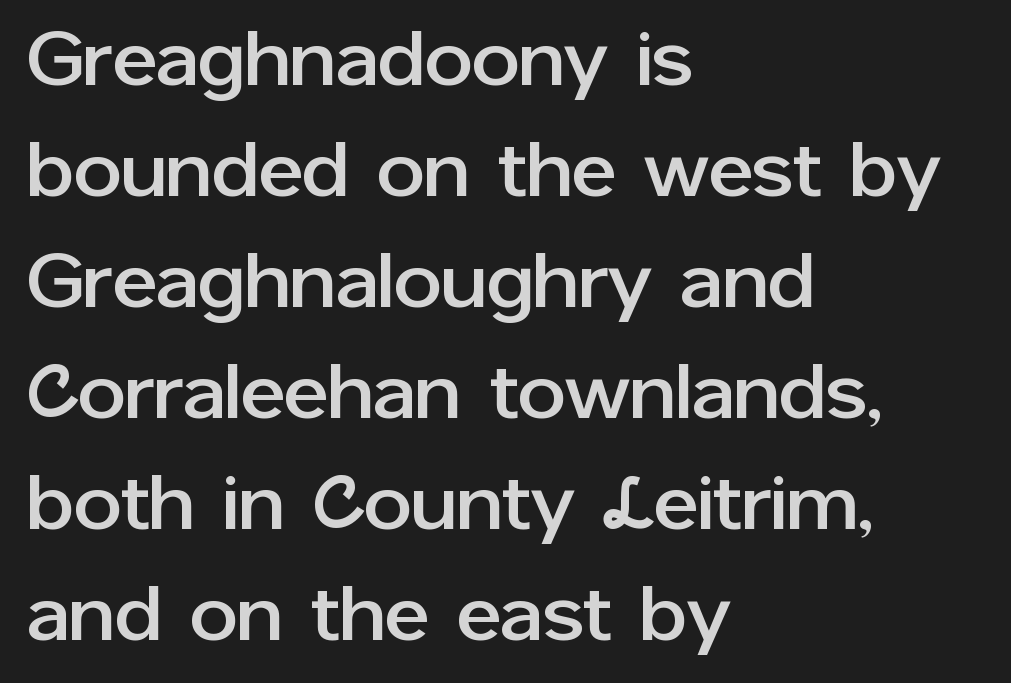
Q: Is the text italic (slanted)? A: No, it is upright.
Q: Is the typeface a serif or a sans-serif typeface? A: Sans-serif.
Q: Is the text underlined? A: No.
Q: How is the paragraph aligned? A: Left-aligned.
Q: Is the spacing between letters normal or unusually wide? A: Normal.
Q: Is the spacing between lines tight, normal or loose? A: Normal.
Q: Width (condensed, normal, or wide)? A: Normal.
Q: Stroke contrast? A: Low.
Q: x-height? A: Medium.
Q: Monospaced? A: No.
